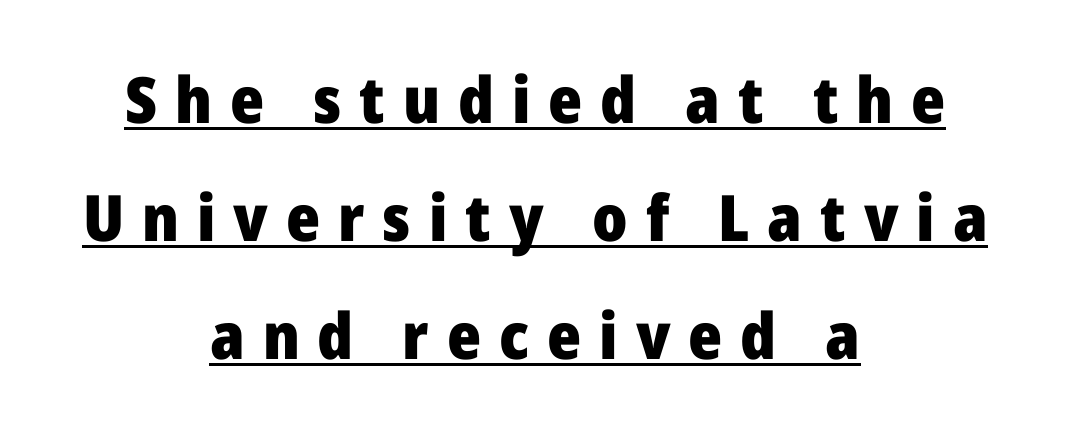
The image shows 64 px heavy sans-serif type, upright; set centered, line spacing 1.84x, unusually wide letter spacing (+0.28 em), underlined; low stroke contrast and a medium x-height.
